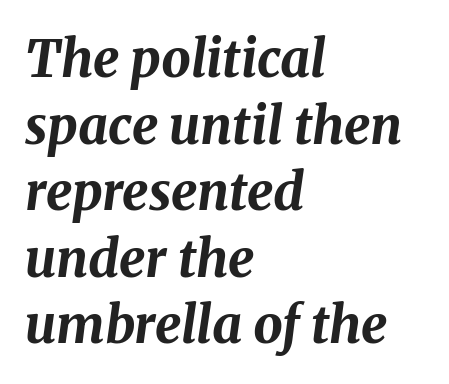
Q: Is the text bold? A: Yes.
Q: Is the text italic (slanted)? A: Yes, it leans right by about 8 degrees.
Q: Is the text underlined? A: No.
Q: How is the paragraph aligned? A: Left-aligned.
Q: Is the spacing between letters normal or unusually wide? A: Normal.
Q: Is the spacing between lines tight, normal or loose? A: Normal.
Q: Width (condensed, normal, or wide)? A: Normal.
Q: Stroke contrast? A: Medium.
Q: x-height? A: Medium.
Q: Monospaced? A: No.
